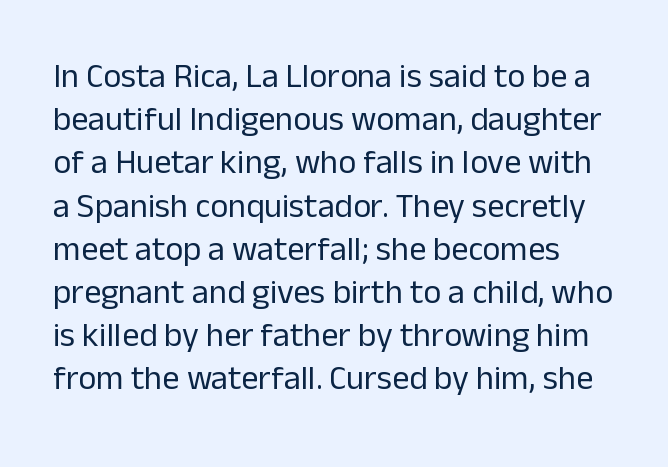
Q: Is the text bold? A: No.
Q: Is the text italic (slanted)? A: No, it is upright.
Q: Is the typeface a serif or a sans-serif typeface? A: Sans-serif.
Q: Is the text underlined? A: No.
Q: Is the spacing between letters normal or unusually wide? A: Normal.
Q: Is the spacing between lines tight, normal or loose? A: Normal.
Q: Width (condensed, normal, or wide)? A: Normal.
Q: Stroke contrast? A: Low.
Q: x-height? A: Medium.
Q: Monospaced? A: No.
